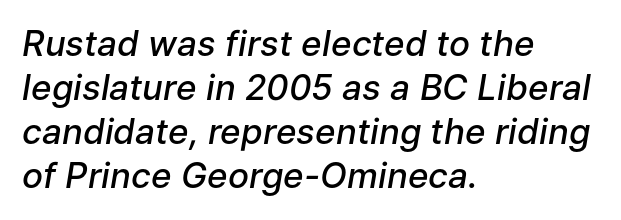
Glance below the letters and you will spot only blank space. Each line starts at the same left margin while the right side varies. In terms of leading, this rendering sits right in the middle. When letters slant like this, we call the style italic. Slightly chunky letters — semibold, I'd say, not full bold.
